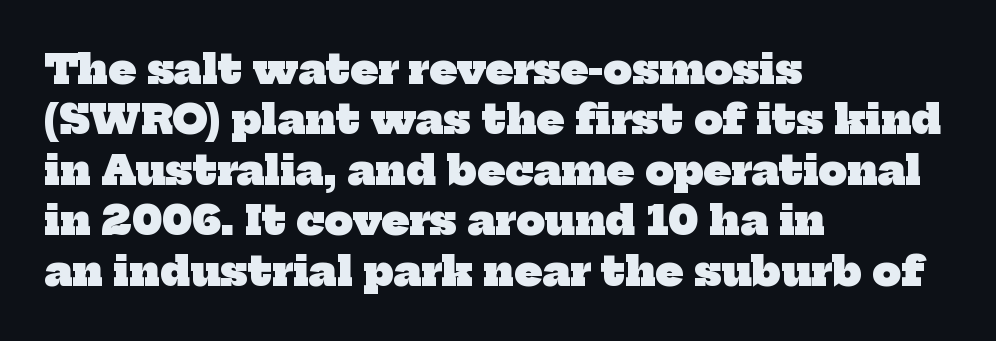
Compared with a centered layout, this one pins lines to the left instead. Notice how descenders clear the ascenders below comfortably — that's standard leading. Words float on clear page, feet unadorned. These lines are composed in type with serifs.
